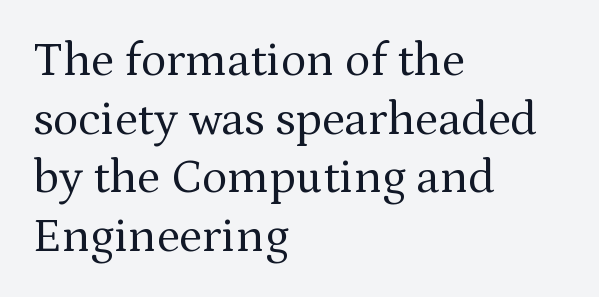
Q: Is the text bold? A: No.
Q: Is the text italic (slanted)? A: No, it is upright.
Q: Is the typeface a serif or a sans-serif typeface? A: Serif.
Q: Is the text underlined? A: No.
Q: How is the paragraph aligned? A: Left-aligned.
Q: Is the spacing between letters normal or unusually wide? A: Normal.
Q: Width (condensed, normal, or wide)? A: Normal.
Q: Stroke contrast? A: Medium.
Q: x-height? A: Medium.
Q: Monospaced? A: No.
